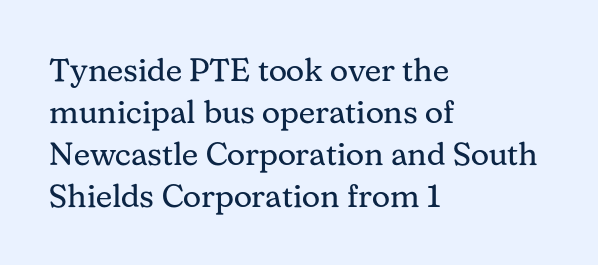
The image shows 32 px regular-weight serif type, upright; set left-aligned, normal line spacing (1.31x), normal letter spacing, not underlined; medium stroke contrast and a medium x-height.
